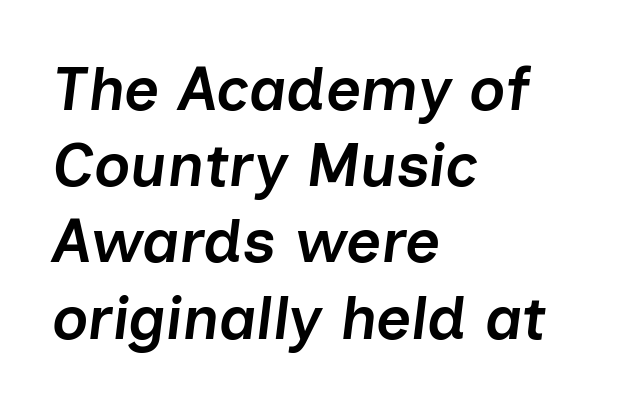
The image shows 61 px semibold type, italic (leaning right); set left-aligned, normal line spacing (1.25x), normal letter spacing, not underlined; low stroke contrast and a medium x-height.
